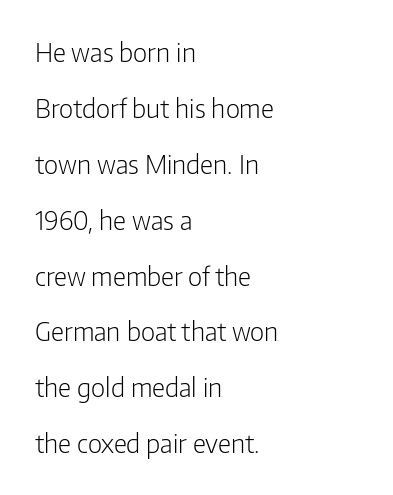
The image shows 26 px text type, upright; set left-aligned, loose line spacing (2.15x), normal letter spacing, not underlined.
